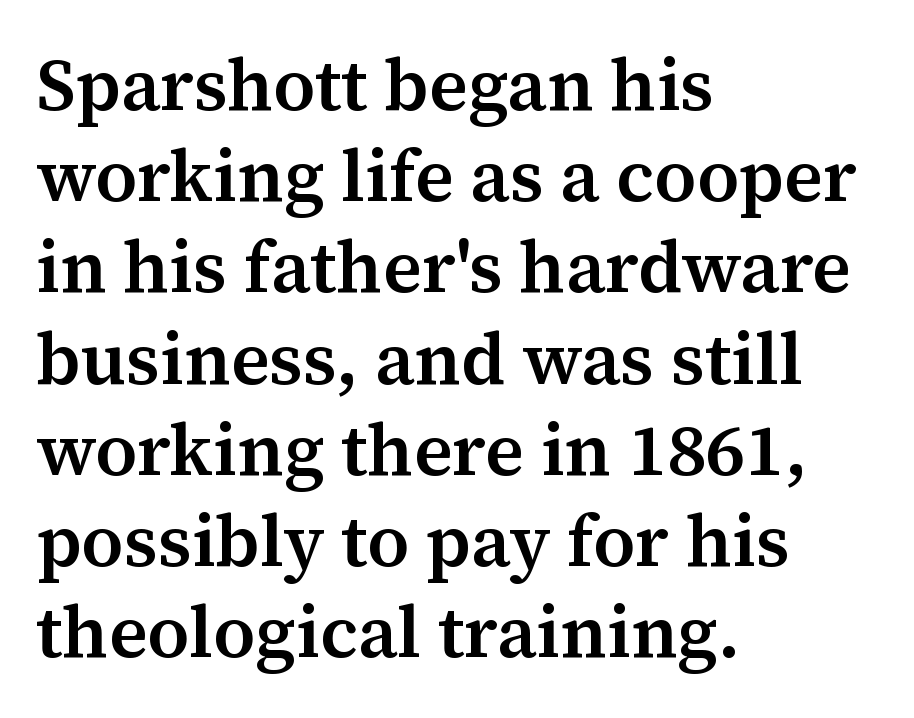
Q: Is the text bold? A: Semi-bold.
Q: Is the text italic (slanted)? A: No, it is upright.
Q: Is the typeface a serif or a sans-serif typeface? A: Serif.
Q: Is the text underlined? A: No.
Q: How is the paragraph aligned? A: Left-aligned.
Q: Is the spacing between letters normal or unusually wide? A: Normal.
Q: Is the spacing between lines tight, normal or loose? A: Normal.
Q: Width (condensed, normal, or wide)? A: Normal.
Q: Stroke contrast? A: Medium.
Q: x-height? A: Medium.
Q: Monospaced? A: No.
